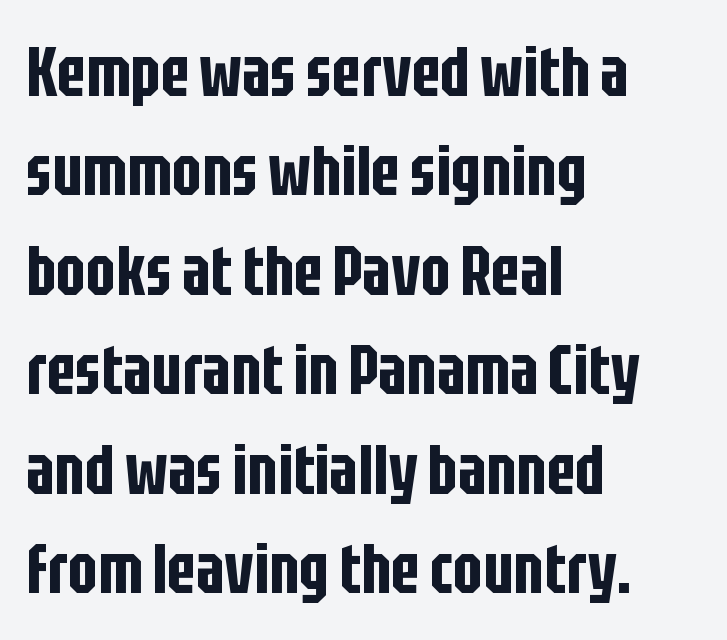
{"serif": "no", "italic": "no", "width": "condensed", "stroke_contrast": "low", "x_height": "large", "monospaced": "no", "underline": "no", "align": "left", "line_spacing": "normal", "line_spacing_ratio": 1.42, "letter_spacing": "normal", "letter_spacing_em": 0.0, "glyph_px": 70}
